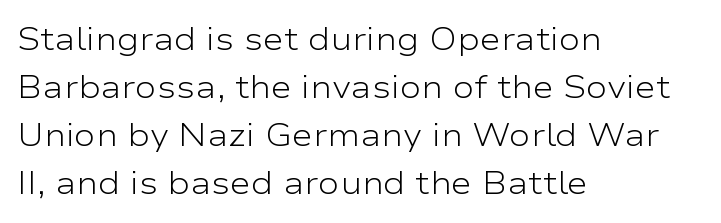
Note the varied advance widths — an 'i' is clearly narrower than an 'm'. The letters sit at their default tracking, neither squeezed nor spread. Leading: standard. The font's upright variant was chosen for this text.
